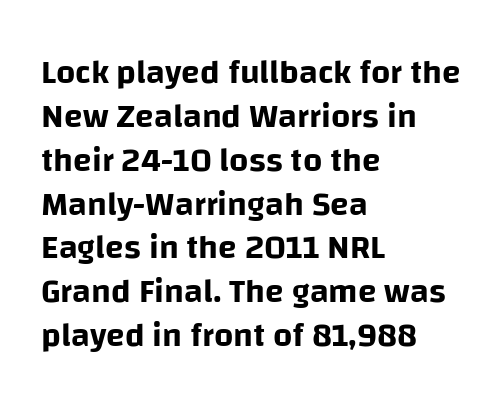
Q: Is the text italic (slanted)? A: No, it is upright.
Q: Is the typeface a serif or a sans-serif typeface? A: Sans-serif.
Q: Is the text underlined? A: No.
Q: How is the paragraph aligned? A: Left-aligned.
Q: Is the spacing between letters normal or unusually wide? A: Normal.
Q: Is the spacing between lines tight, normal or loose? A: Normal.
Q: Width (condensed, normal, or wide)? A: Normal.
Q: Stroke contrast? A: Low.
Q: x-height? A: Large.
Q: Monospaced? A: No.
